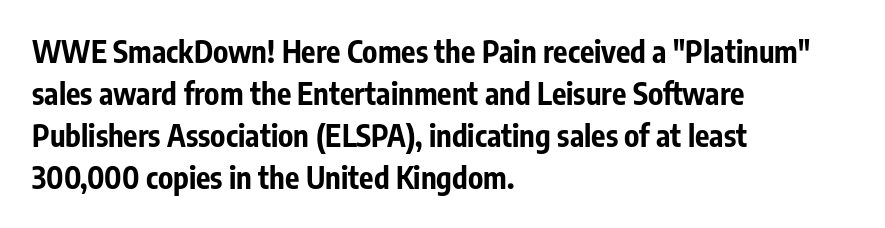
The image shows 30 px bold, condensed sans-serif type, upright; set left-aligned, normal line spacing (1.4x), normal letter spacing, not underlined; low stroke contrast and a medium x-height.
